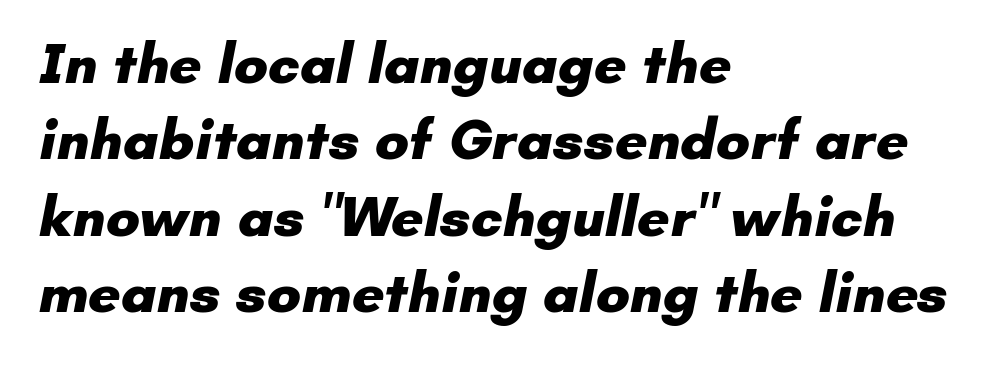
The image shows 57 px heavy sans-serif type; set left-aligned, normal line spacing (1.34x), normal letter spacing, not underlined; low stroke contrast and a small x-height.
